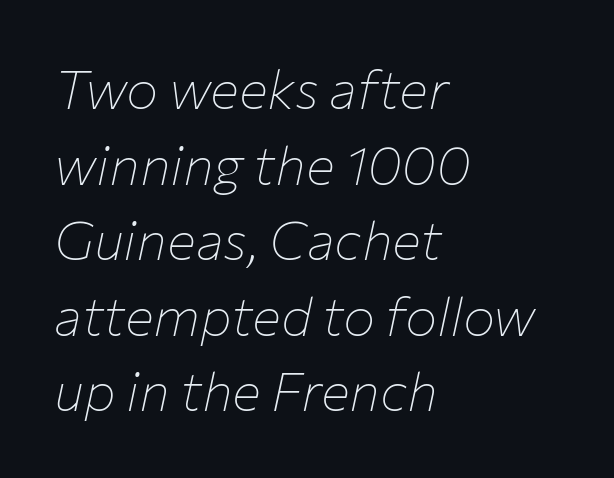
Q: Is the text bold? A: No.
Q: Is the text italic (slanted)? A: Yes, it leans right by about 12 degrees.
Q: Is the text underlined? A: No.
Q: How is the paragraph aligned? A: Left-aligned.
Q: Is the spacing between letters normal or unusually wide? A: Normal.
Q: Is the spacing between lines tight, normal or loose? A: Normal.
Q: Width (condensed, normal, or wide)? A: Normal.
Q: Stroke contrast? A: Low.
Q: x-height? A: Medium.
Q: Monospaced? A: No.
